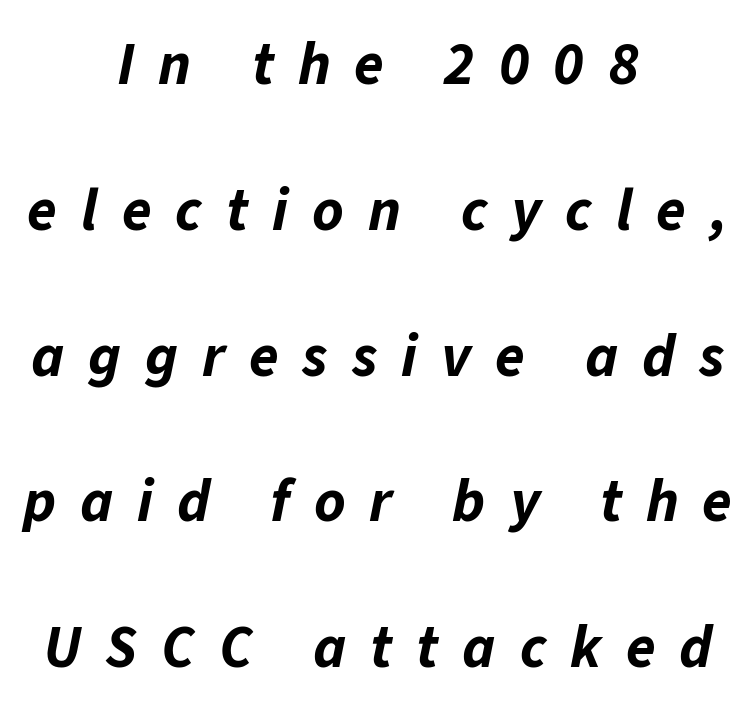
The image shows 60 px bold type, italic (leaning right); set centered, loose line spacing (2.43x), unusually wide letter spacing (+0.4 em), not underlined; low stroke contrast and a medium x-height.
